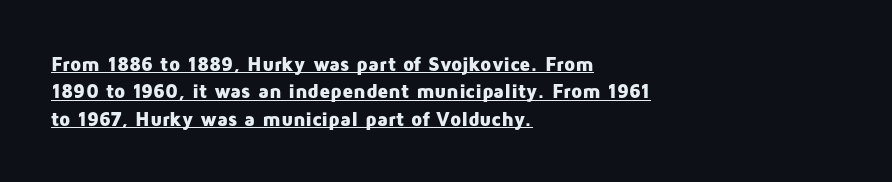
The image shows 20 px bold type, upright; set left-aligned, normal line spacing (1.37x), normal letter spacing, underlined.
